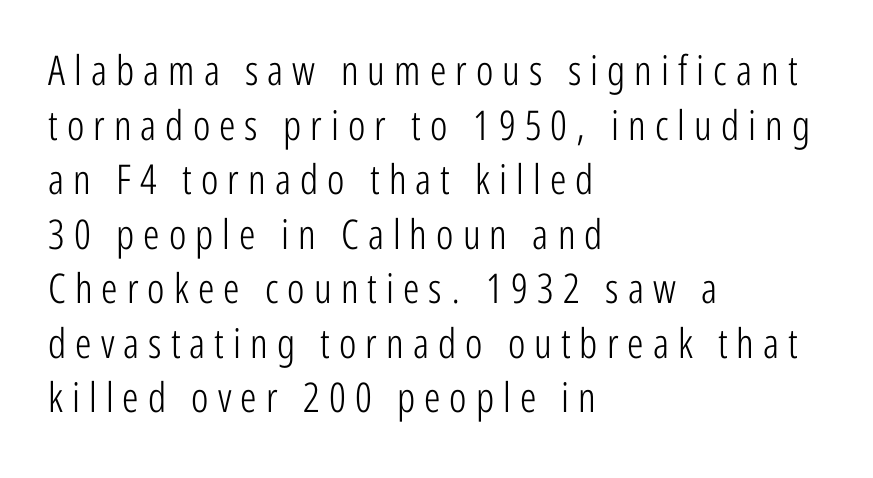
The image shows 41 px light, condensed sans-serif type, upright; set left-aligned, normal line spacing (1.33x), unusually wide letter spacing (+0.22 em), not underlined; low stroke contrast and a medium x-height.
